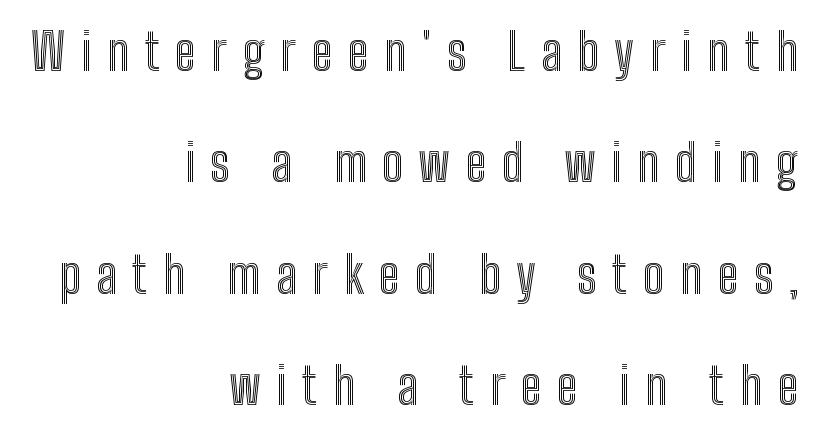
The image shows 50 px condensed type, upright; set right-aligned, loose line spacing (2.23x), unusually wide letter spacing (+0.31 em), not underlined; a medium x-height.
